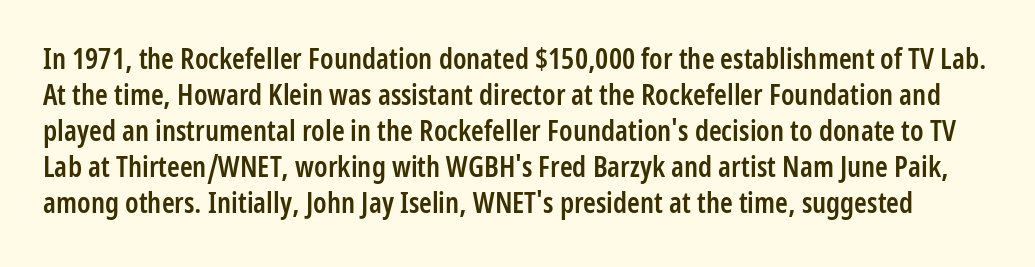
The image shows 29 px semibold, condensed sans-serif type, upright; set line spacing 1.24x, normal letter spacing, not underlined; low stroke contrast and a medium x-height.
